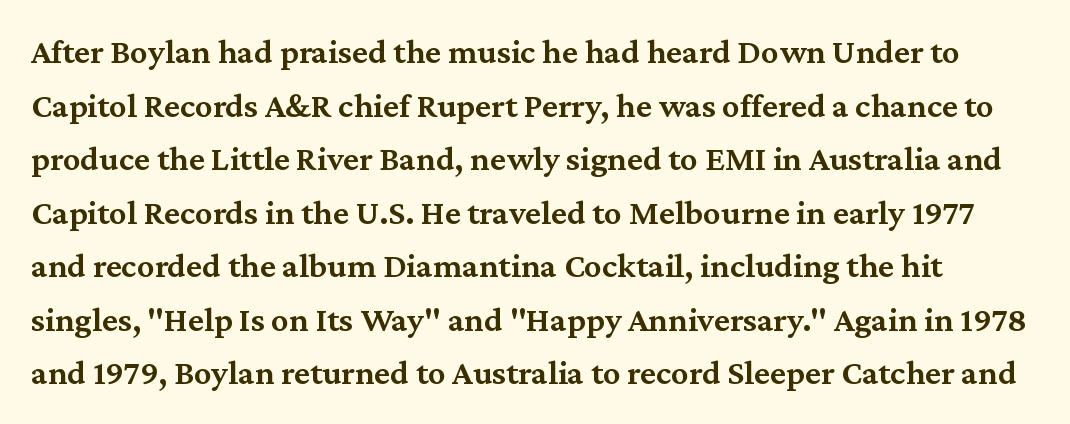
The image shows 35 px semibold serif type, upright; set normal line spacing (1.53x), normal letter spacing, not underlined; medium stroke contrast and a medium x-height.
